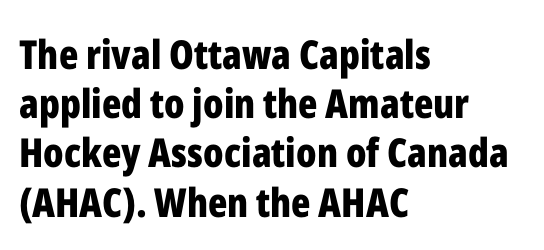
The image shows 40 px bold, condensed sans-serif type, upright; set left-aligned, line spacing 1.23x, normal letter spacing, not underlined; low stroke contrast and a medium x-height.
